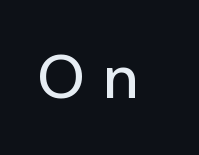
{"serif": "no", "italic": "no", "width": "normal", "stroke_contrast": "low", "x_height": "medium", "monospaced": "no", "underline": "no", "letter_spacing": "wide", "letter_spacing_em": 0.33, "glyph_px": 60}
